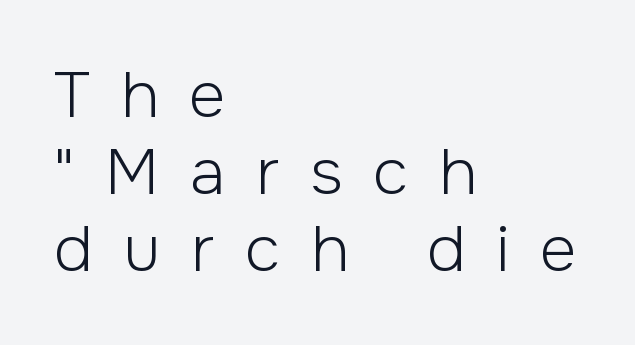
Q: Is the text bold? A: No.
Q: Is the text italic (slanted)? A: No, it is upright.
Q: Is the typeface a serif or a sans-serif typeface? A: Sans-serif.
Q: Is the text underlined? A: No.
Q: How is the paragraph aligned? A: Left-aligned.
Q: Is the spacing between letters normal or unusually wide? A: Unusually wide.
Q: Width (condensed, normal, or wide)? A: Normal.
Q: Stroke contrast? A: Low.
Q: x-height? A: Medium.
Q: Monospaced? A: No.
